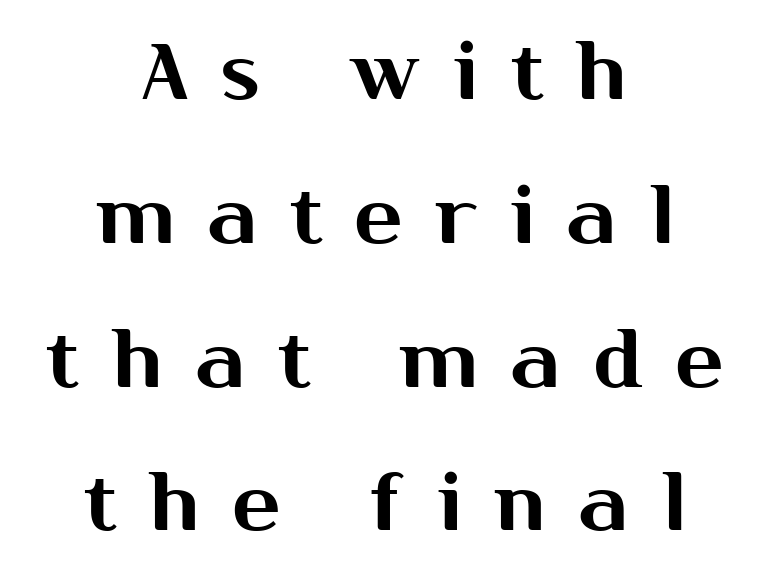
Spacing verdict: proportional, widths tailored to each character. Tracking here is generous; glyphs stand well apart from one another. Classification — sans serif. The whitespace from short lines is split evenly between both sides. Plain, unruled lines of type.
